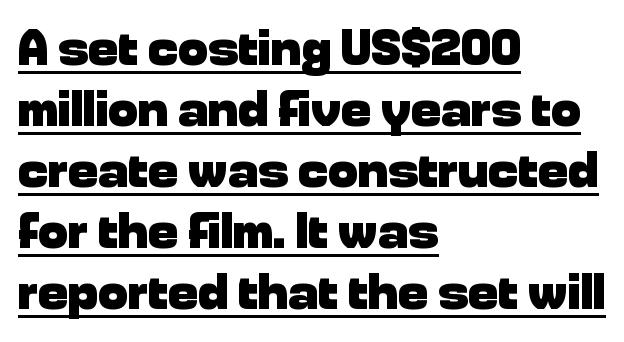
Q: Is the text bold? A: Yes.
Q: Is the text italic (slanted)? A: No, it is upright.
Q: Is the typeface a serif or a sans-serif typeface? A: Sans-serif.
Q: Is the text underlined? A: Yes.
Q: How is the paragraph aligned? A: Left-aligned.
Q: Is the spacing between letters normal or unusually wide? A: Normal.
Q: Width (condensed, normal, or wide)? A: Normal.
Q: Stroke contrast? A: Low.
Q: x-height? A: Medium.
Q: Monospaced? A: No.
